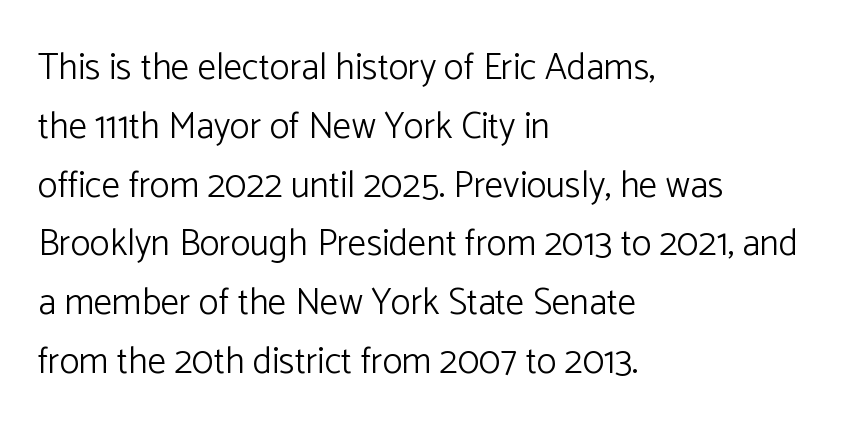
The image shows 37 px light sans-serif type, upright; set left-aligned, normal line spacing (1.59x), normal letter spacing, not underlined; low stroke contrast and a medium x-height.
